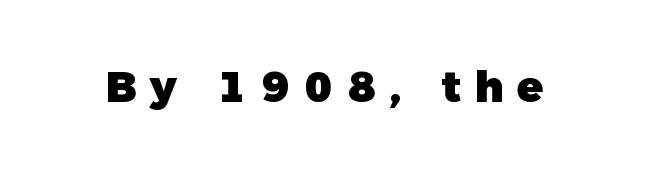
{"serif": "no", "bold": "yes", "weight": "heavy", "width": "normal", "x_height": "medium", "monospaced": "no", "underline": "no", "letter_spacing": "wide", "letter_spacing_em": 0.31, "glyph_px": 43}
